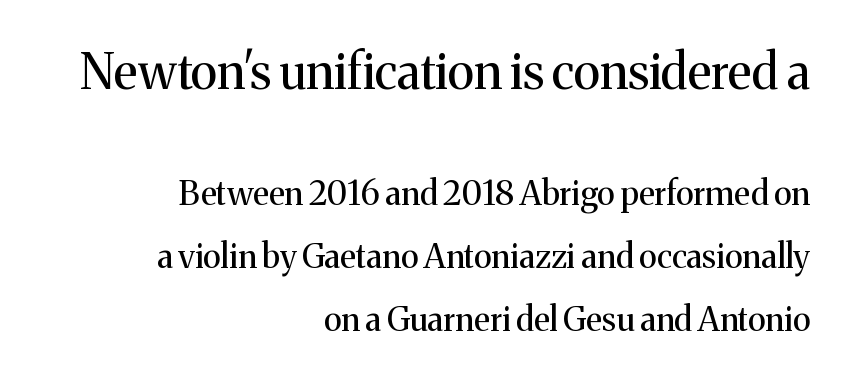
{"serif": "yes", "italic": "no", "bold": "no", "weight": "regular", "width": "normal", "stroke_contrast": "medium", "x_height": "medium", "monospaced": "no", "underline": "no", "align": "right", "line_spacing": "loose", "line_spacing_ratio": 1.9, "letter_spacing": "normal", "letter_spacing_em": 0.0, "larger_block": "first", "size_ratio": 1.48, "glyph_px": 49}
